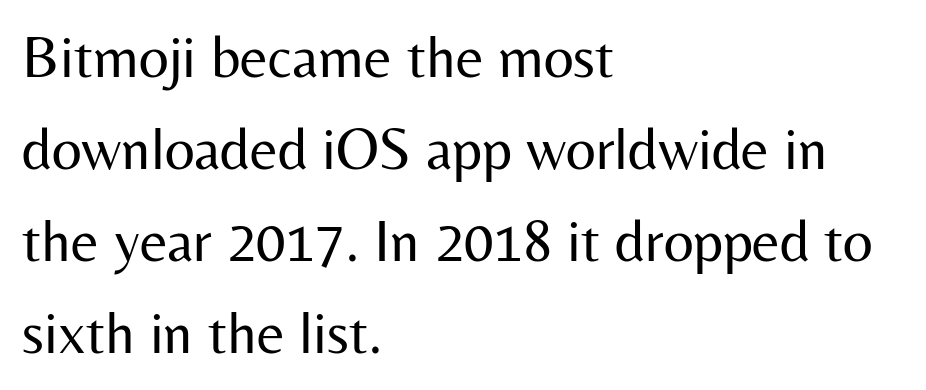
Q: Is the text bold? A: No.
Q: Is the text italic (slanted)? A: No, it is upright.
Q: Is the typeface a serif or a sans-serif typeface? A: Sans-serif.
Q: Is the text underlined? A: No.
Q: How is the paragraph aligned? A: Left-aligned.
Q: Is the spacing between letters normal or unusually wide? A: Normal.
Q: Is the spacing between lines tight, normal or loose? A: Normal.
Q: Width (condensed, normal, or wide)? A: Normal.
Q: Stroke contrast? A: Medium.
Q: x-height? A: Medium.
Q: Monospaced? A: No.
